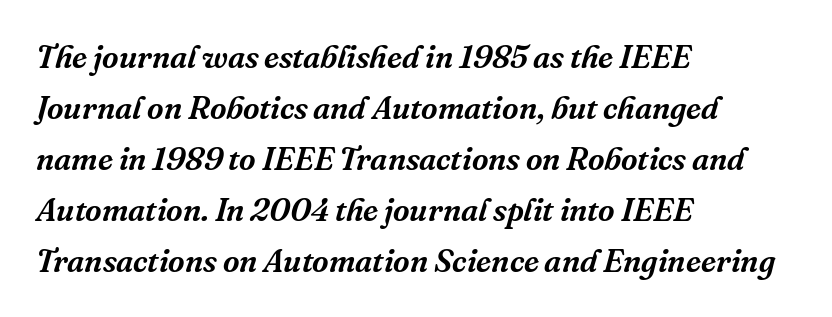
Q: Is the text italic (slanted)? A: Yes, it leans right by about 16 degrees.
Q: Is the typeface a serif or a sans-serif typeface? A: Serif.
Q: Is the text underlined? A: No.
Q: How is the paragraph aligned? A: Left-aligned.
Q: Is the spacing between letters normal or unusually wide? A: Normal.
Q: Is the spacing between lines tight, normal or loose? A: Normal.
Q: Width (condensed, normal, or wide)? A: Normal.
Q: Stroke contrast? A: Medium.
Q: x-height? A: Medium.
Q: Monospaced? A: No.
